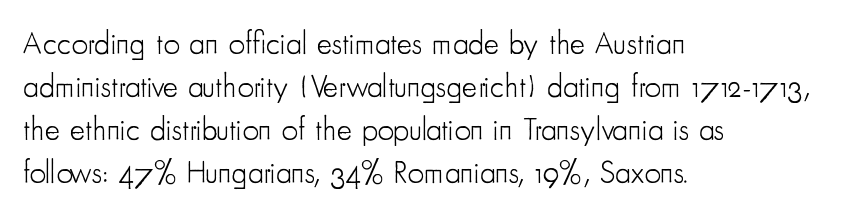
The image shows 32 px light, condensed sans-serif type, upright; set left-aligned, normal line spacing (1.34x), normal letter spacing, not underlined; low stroke contrast and a small x-height.
